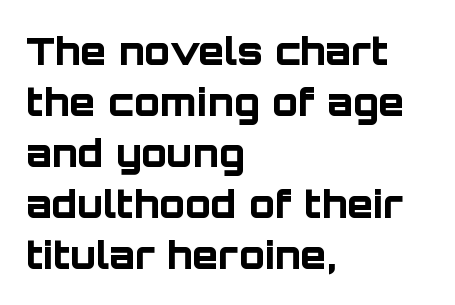
The image shows 38 px bold sans-serif type, upright; set left-aligned, normal line spacing (1.34x), normal letter spacing, not underlined; low stroke contrast and a large x-height.
